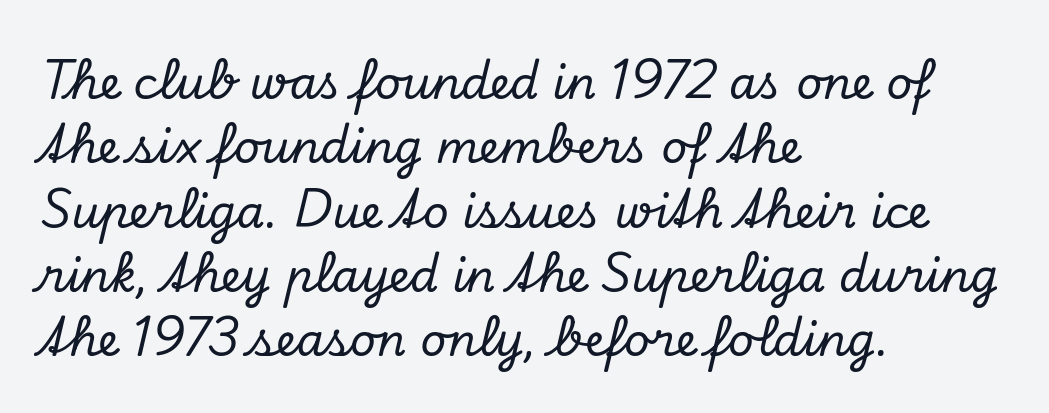
{"serif": "yes", "italic": "yes", "lean": "right", "slant_degrees": 13, "width": "normal", "stroke_contrast": "low", "x_height": "small", "monospaced": "no", "underline": "no", "align": "left", "line_spacing": "normal", "line_spacing_ratio": 1.43, "letter_spacing": "normal", "letter_spacing_em": 0.0, "glyph_px": 45}
